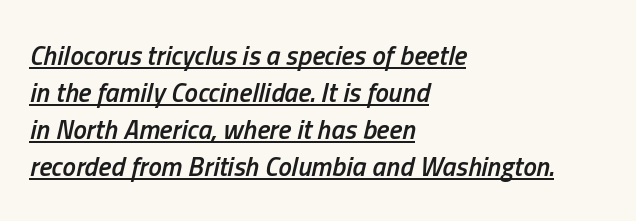
Q: Is the text bold? A: Semi-bold.
Q: Is the text italic (slanted)? A: Yes, it leans right by about 13 degrees.
Q: Is the text underlined? A: Yes.
Q: How is the paragraph aligned? A: Left-aligned.
Q: Is the spacing between letters normal or unusually wide? A: Normal.
Q: Is the spacing between lines tight, normal or loose? A: Normal.
